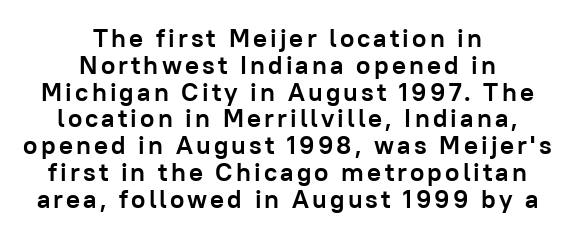
Q: Is the text bold? A: Yes.
Q: Is the text italic (slanted)? A: No, it is upright.
Q: Is the text underlined? A: No.
Q: How is the paragraph aligned? A: Centered.
Q: Is the spacing between lines tight, normal or loose? A: Tight.
